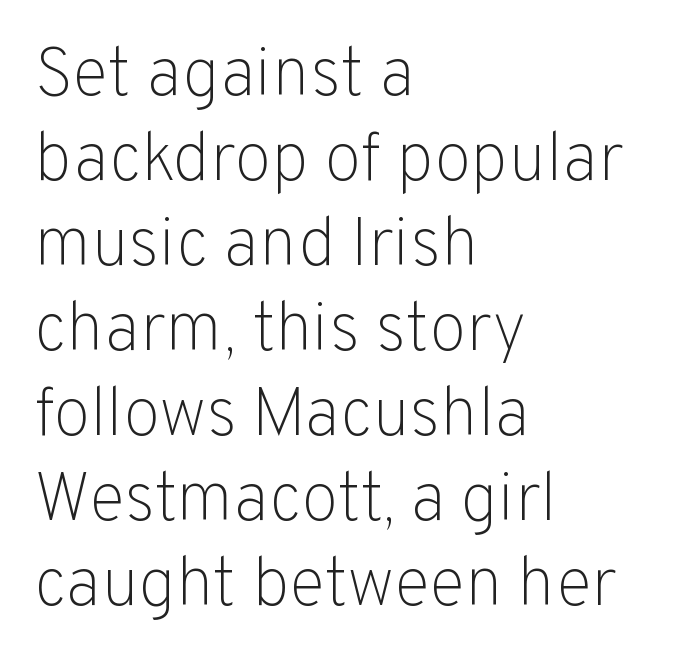
The image shows 68 px light sans-serif type, upright; set left-aligned, normal line spacing (1.25x), normal letter spacing, not underlined; low stroke contrast and a medium x-height.
